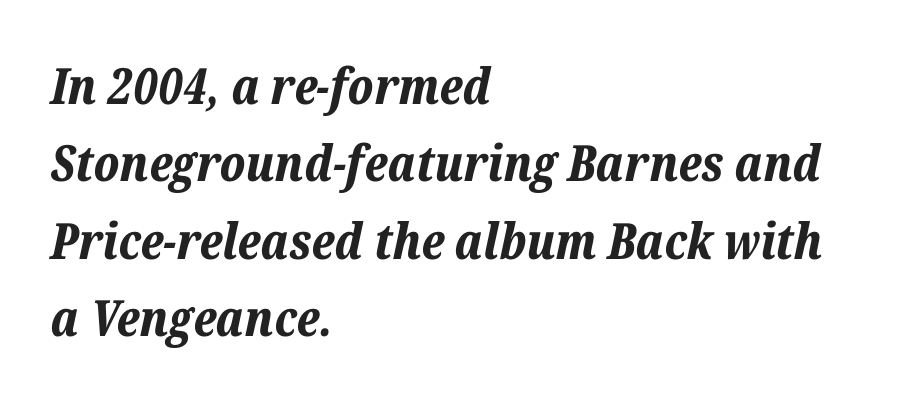
{"italic": "yes", "lean": "right", "slant_degrees": 12, "bold": "yes", "weight": "bold", "width": "normal", "stroke_contrast": "low", "x_height": "medium", "monospaced": "no", "underline": "no", "align": "left", "line_spacing": "normal", "line_spacing_ratio": 1.55, "letter_spacing": "normal", "letter_spacing_em": 0.0, "glyph_px": 50}
